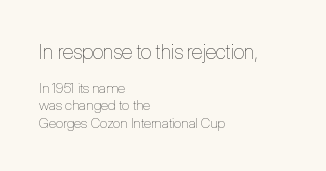
Default kerning and tracking; the words read as compact shapes. Leftover space on each line is placed entirely after the last word. Caption: upper text group enlarged, lower text group reduced. The passage shown is not bold in any degree. It's the straight-up-and-down kind of type. Lines of text with bare space underneath.
